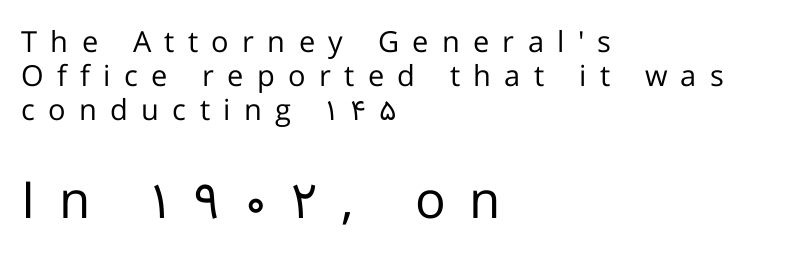
{"serif": "no", "italic": "no", "bold": "no", "weight": "regular", "width": "normal", "stroke_contrast": "low", "x_height": "medium", "monospaced": "no", "underline": "no", "align": "left", "line_spacing_ratio": 1.17, "letter_spacing": "wide", "letter_spacing_em": 0.46, "larger_block": "second", "size_ratio": 1.76, "glyph_px": 51}
